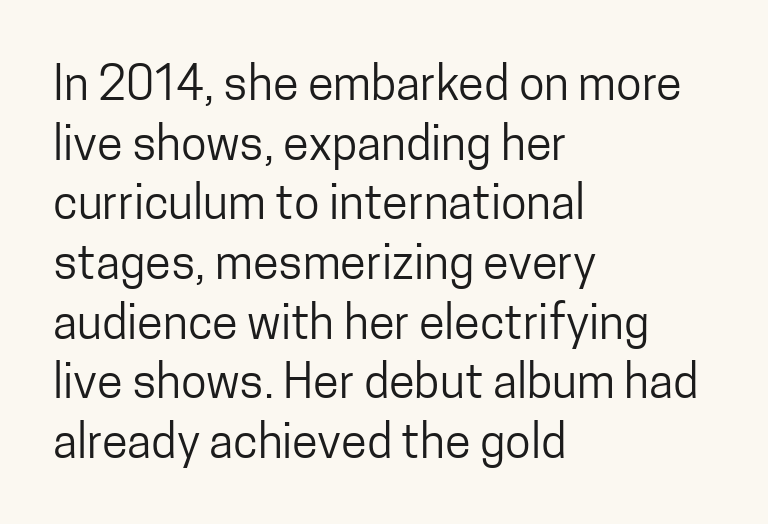
Q: Is the text bold? A: No.
Q: Is the text italic (slanted)? A: No, it is upright.
Q: Is the typeface a serif or a sans-serif typeface? A: Sans-serif.
Q: Is the text underlined? A: No.
Q: How is the paragraph aligned? A: Left-aligned.
Q: Is the spacing between letters normal or unusually wide? A: Normal.
Q: Is the spacing between lines tight, normal or loose? A: Normal.
Q: Width (condensed, normal, or wide)? A: Condensed.
Q: Stroke contrast? A: Low.
Q: x-height? A: Medium.
Q: Monospaced? A: No.
